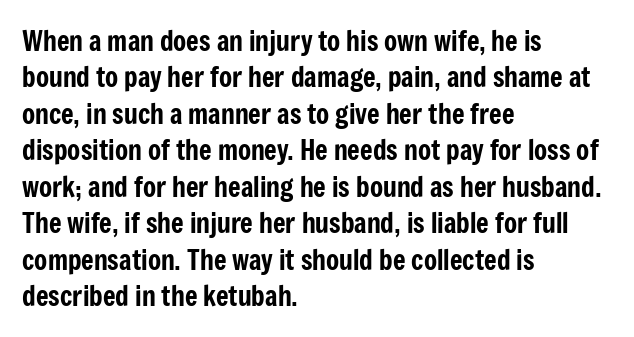
Tracking value appears to be zero — textbook default spacing. The type sits square on the baseline with zero lean. A clean baseline with only descenders dipping below it. Is the block centered? No — it sits flush against the left margin. Notice how descenders clear the ascenders below comfortably — that's standard leading.
